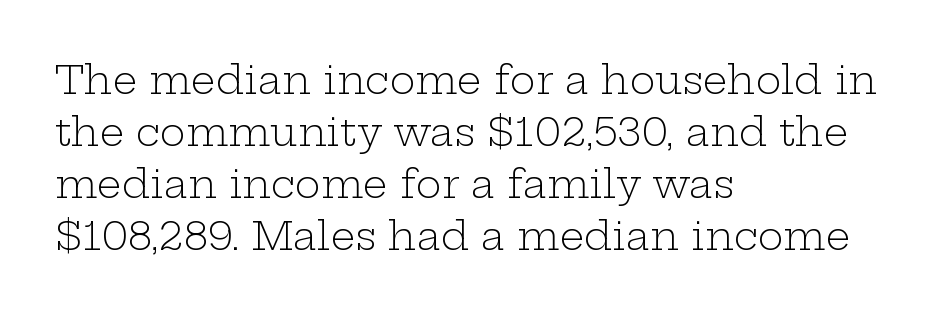
Posture: straight, roman, zero tilt. Line beginnings align vertically; line endings do not. I'd call this a serif setting — the letters wear small feet. The space beneath each line is pristine and unruled. Spacing verdict: proportional, widths tailored to each character. Nothing unusual about the tracking: characters are spaced as the font intends.
